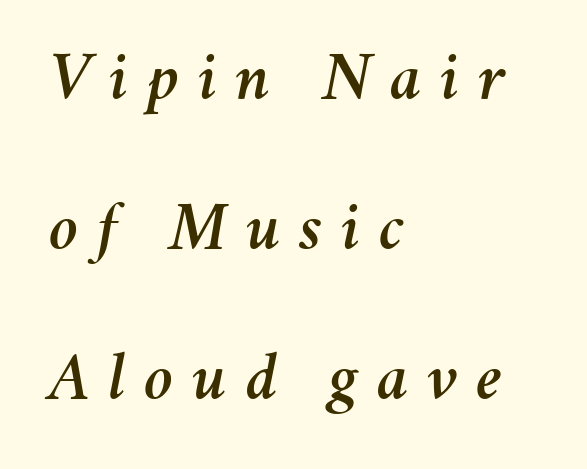
The image shows 70 px text type, italic (leaning right); set left-aligned, loose line spacing (2.14x), unusually wide letter spacing (+0.26 em), not underlined; medium stroke contrast and a medium x-height.
